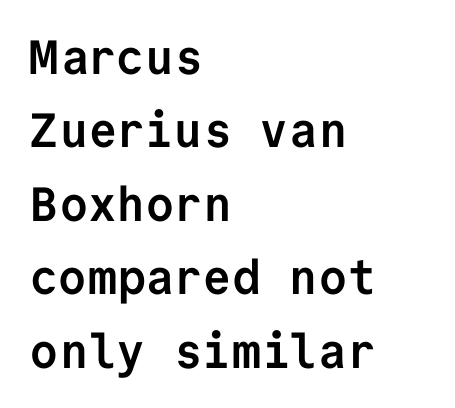
Q: Is the text bold? A: Yes.
Q: Is the text italic (slanted)? A: No, it is upright.
Q: Is the typeface a serif or a sans-serif typeface? A: Sans-serif.
Q: Is the text underlined? A: No.
Q: How is the paragraph aligned? A: Left-aligned.
Q: Is the spacing between letters normal or unusually wide? A: Normal.
Q: Is the spacing between lines tight, normal or loose? A: Normal.
Q: Width (condensed, normal, or wide)? A: Normal.
Q: Stroke contrast? A: Low.
Q: x-height? A: Medium.
Q: Monospaced? A: Yes.
